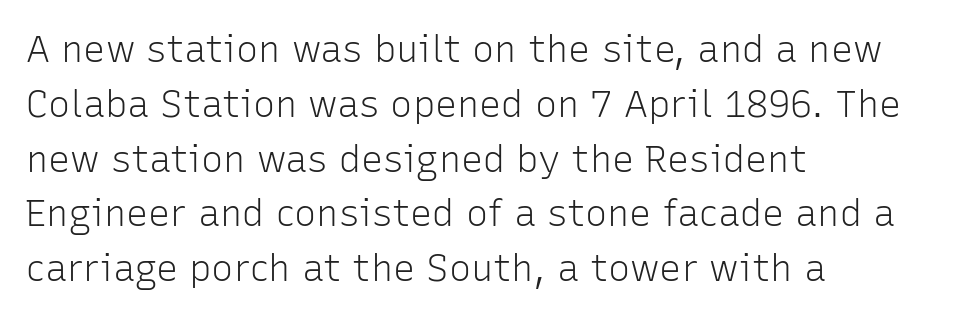
{"serif": "no", "italic": "no", "bold": "no", "weight": "light", "width": "normal", "stroke_contrast": "low", "x_height": "medium", "monospaced": "no", "underline": "no", "align": "left", "line_spacing": "normal", "line_spacing_ratio": 1.48, "letter_spacing": "normal", "letter_spacing_em": 0.0, "glyph_px": 37}
